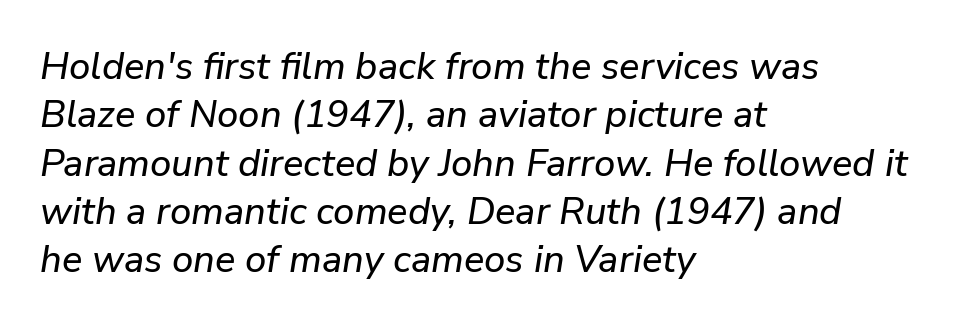
Varying glyph widths throughout — classic text-font behaviour. The lines are quadded left. Line spacing here is normal. Plain, unruled lines of type. The face used here is rendered with its standard letterfit.
